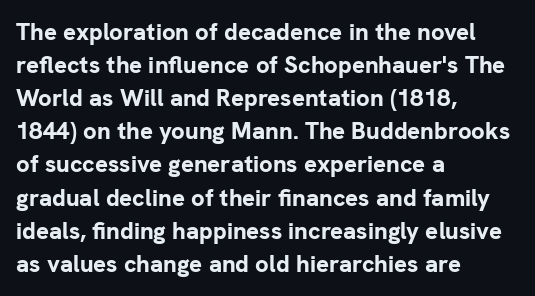
The image shows 24 px bold type, upright; set left-aligned, normal line spacing (1.38x), normal letter spacing, not underlined.
